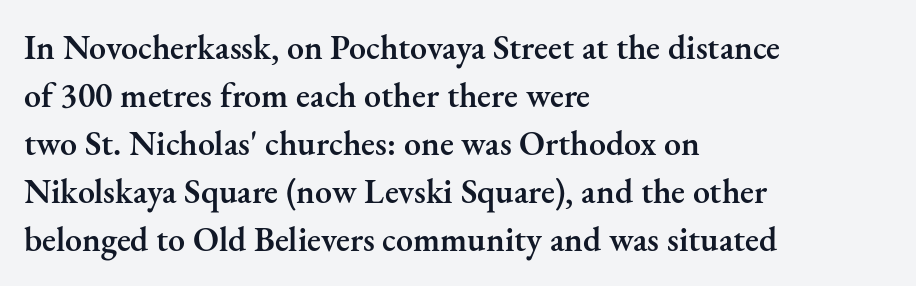
The image shows 34 px semibold serif type, upright; set left-aligned, normal line spacing (1.41x), normal letter spacing, not underlined; medium stroke contrast and a small x-height.
